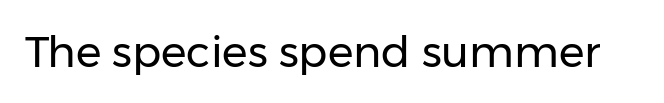
The glyphs in this specimen are sans serif. This is roman type, the default non-slanted kind. Stems and bowls with no extra thickness — not bold. Honestly, the letter spacing is just normal — you wouldn't notice it. The face used here is proportionally spaced, like ordinary book or web type.
